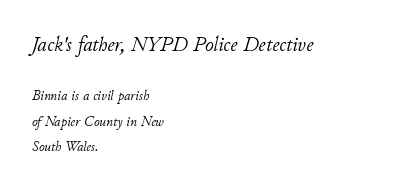
The image shows 21 px text type, italic (leaning right); set left-aligned, line spacing 1.83x, normal letter spacing, not underlined; the first (top) block is 1.5x larger.
